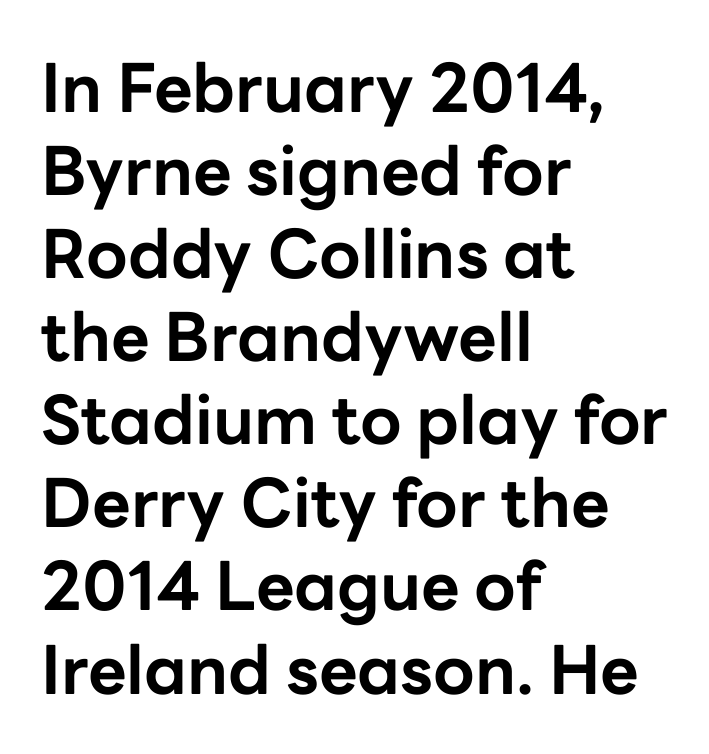
{"serif": "no", "italic": "no", "bold": "yes", "weight": "bold", "width": "normal", "stroke_contrast": "low", "x_height": "medium", "monospaced": "no", "underline": "no", "align": "left", "line_spacing_ratio": 1.24, "letter_spacing": "normal", "letter_spacing_em": 0.0, "glyph_px": 67}
